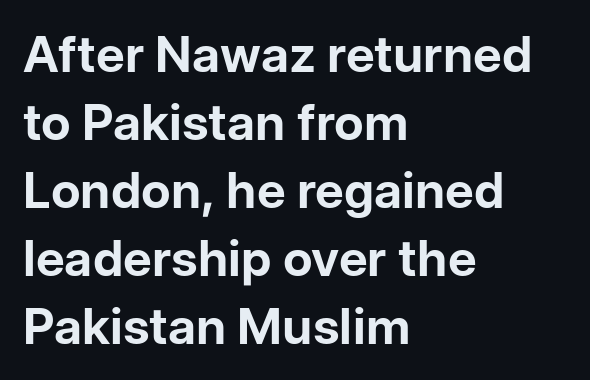
Visually the block forms a straight wall on the left and a jagged coastline on the right. The typesetting leans heavy: a genuine bold. Rendered with straight, roman letterforms. These lines are rendered in a variable-pitch font.
